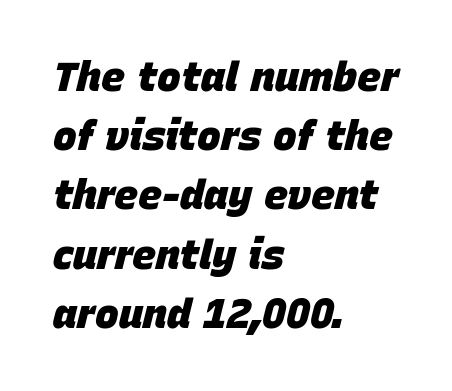
The image shows 40 px heavy type, italic (leaning right); set left-aligned, normal line spacing (1.48x), normal letter spacing, not underlined; low stroke contrast and a large x-height.
